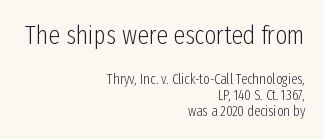
The image shows 26 px text type, upright; set right-aligned, tight line spacing (1.15x), normal letter spacing, not underlined; the first (top) block is 1.86x larger.
